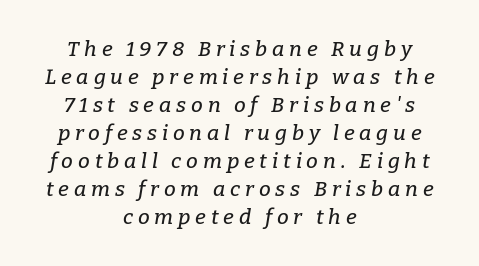
{"italic": "yes", "lean": "right", "slant_degrees": 9, "underline": "no", "align": "center", "line_spacing": "normal", "line_spacing_ratio": 1.33, "letter_spacing": "wide", "letter_spacing_em": 0.23, "glyph_px": 21}
